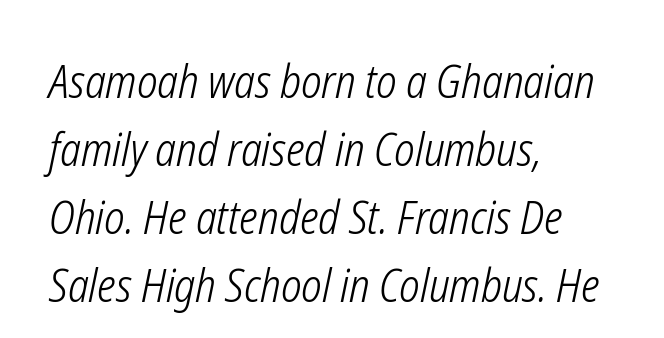
{"italic": "yes", "lean": "right", "slant_degrees": 12, "bold": "no", "weight": "light", "width": "condensed", "stroke_contrast": "low", "x_height": "medium", "monospaced": "no", "underline": "no", "align": "left", "line_spacing": "normal", "line_spacing_ratio": 1.51, "letter_spacing": "normal", "letter_spacing_em": 0.0, "glyph_px": 45}
